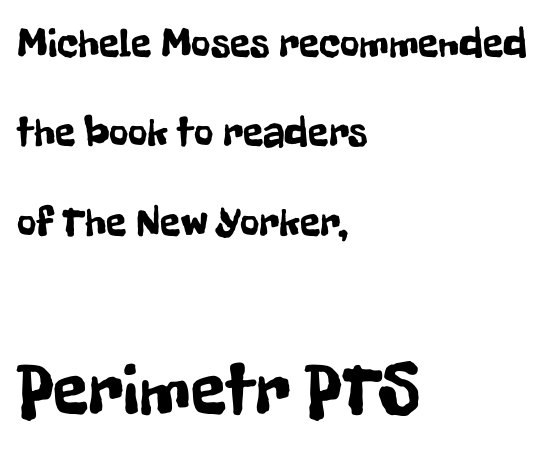
The lines are quadded left. Each new line begins a long way beneath the previous one. These lines are rendered in a variable-pitch font. These two chunks differ in scale, with the bottom chunk taking the larger measure.
